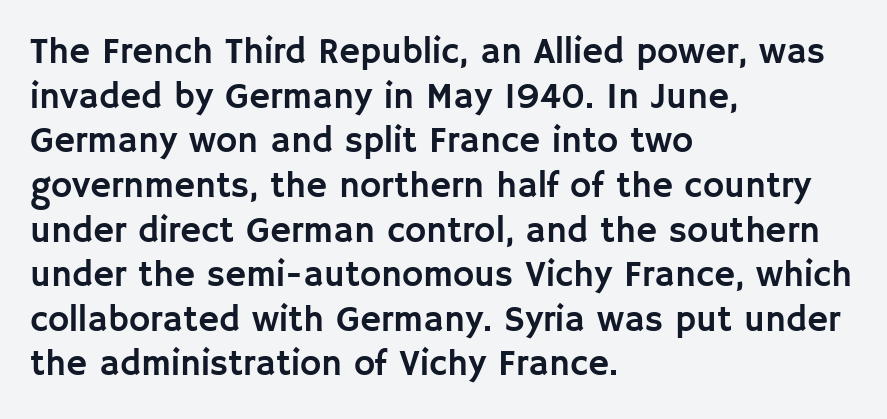
Q: Is the text italic (slanted)? A: No, it is upright.
Q: Is the typeface a serif or a sans-serif typeface? A: Sans-serif.
Q: Is the text underlined? A: No.
Q: How is the paragraph aligned? A: Left-aligned.
Q: Is the spacing between letters normal or unusually wide? A: Normal.
Q: Width (condensed, normal, or wide)? A: Normal.
Q: Stroke contrast? A: Low.
Q: x-height? A: Large.
Q: Monospaced? A: No.
